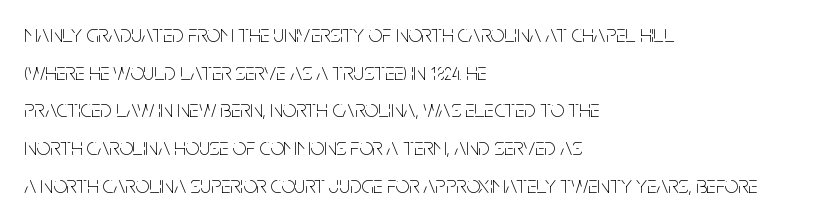
Q: Is the text bold? A: No.
Q: Is the text italic (slanted)? A: No, it is upright.
Q: Is the text underlined? A: No.
Q: How is the paragraph aligned? A: Left-aligned.
Q: Is the spacing between letters normal or unusually wide? A: Normal.
Q: Is the spacing between lines tight, normal or loose? A: Normal.
